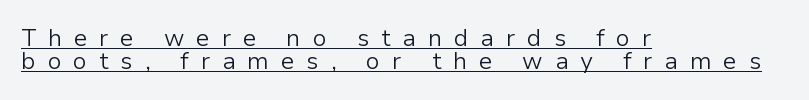
Q: Is the text bold? A: No.
Q: Is the text italic (slanted)? A: No, it is upright.
Q: Is the text underlined? A: Yes.
Q: How is the paragraph aligned? A: Left-aligned.
Q: Is the spacing between letters normal or unusually wide? A: Unusually wide.
Q: Is the spacing between lines tight, normal or loose? A: Tight.
